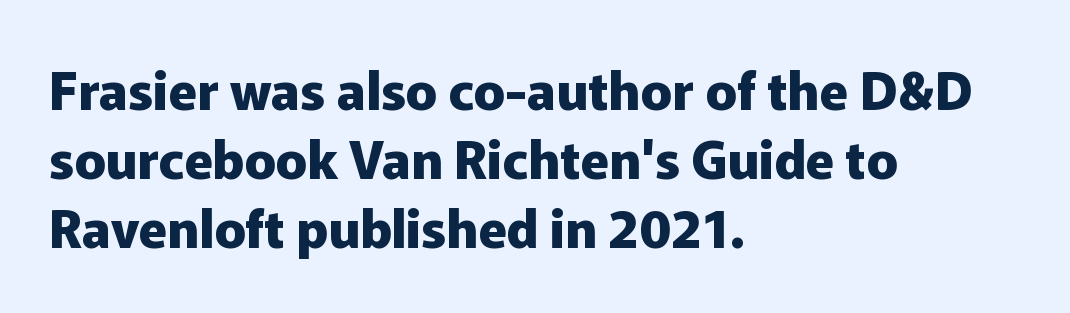
{"serif": "no", "italic": "no", "bold": "yes", "weight": "heavy", "width": "normal", "stroke_contrast": "low", "x_height": "medium", "monospaced": "no", "underline": "no", "align": "left", "line_spacing": "normal", "line_spacing_ratio": 1.33, "letter_spacing": "normal", "letter_spacing_em": 0.0, "glyph_px": 52}
